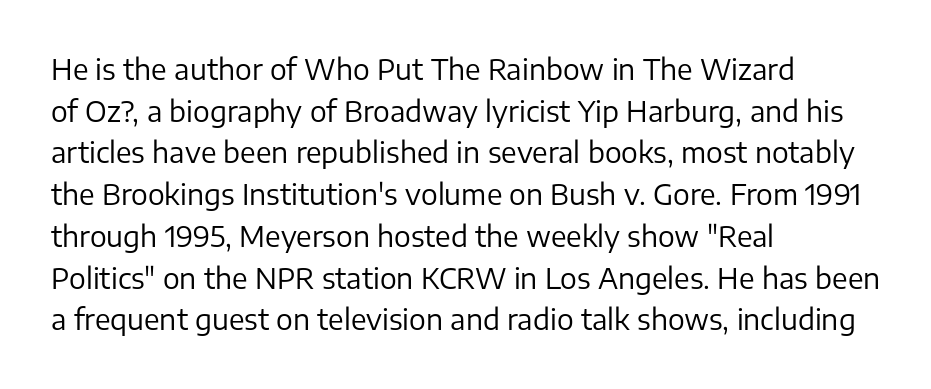
The image shows 28 px regular-weight sans-serif type, upright; set left-aligned, normal line spacing (1.49x), normal letter spacing, not underlined; low stroke contrast and a medium x-height.
